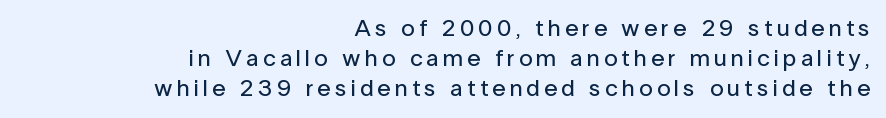
{"italic": "no", "underline": "no", "align": "right", "line_spacing": "normal", "line_spacing_ratio": 1.26, "glyph_px": 24}
